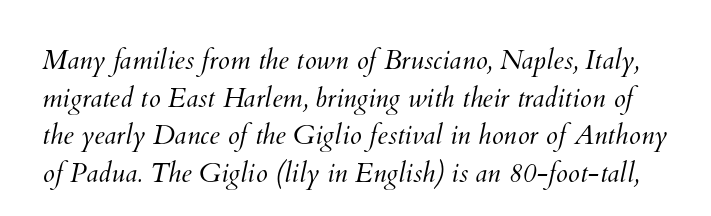
The image shows 27 px text type; set normal line spacing (1.39x), normal letter spacing, not underlined.
